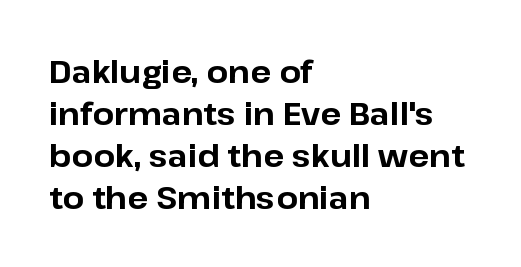
{"serif": "no", "italic": "no", "bold": "yes", "weight": "bold", "width": "normal", "stroke_contrast": "low", "x_height": "medium", "monospaced": "no", "underline": "no", "align": "left", "line_spacing": "normal", "line_spacing_ratio": 1.35, "letter_spacing": "normal", "letter_spacing_em": 0.0, "glyph_px": 31}
